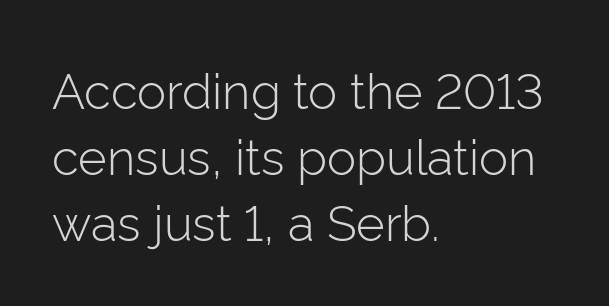
Q: Is the text bold? A: No.
Q: Is the text italic (slanted)? A: No, it is upright.
Q: Is the typeface a serif or a sans-serif typeface? A: Sans-serif.
Q: Is the text underlined? A: No.
Q: How is the paragraph aligned? A: Left-aligned.
Q: Is the spacing between letters normal or unusually wide? A: Normal.
Q: Is the spacing between lines tight, normal or loose? A: Normal.
Q: Width (condensed, normal, or wide)? A: Normal.
Q: Stroke contrast? A: Low.
Q: x-height? A: Medium.
Q: Monospaced? A: No.
